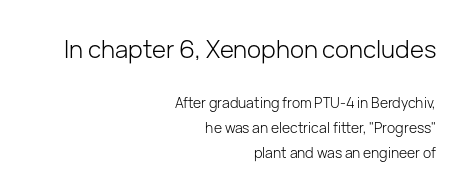
{"italic": "no", "bold": "no", "underline": "no", "align": "right", "line_spacing_ratio": 1.76, "letter_spacing": "normal", "letter_spacing_em": 0.0, "larger_block": "first", "size_ratio": 1.71, "glyph_px": 24}
